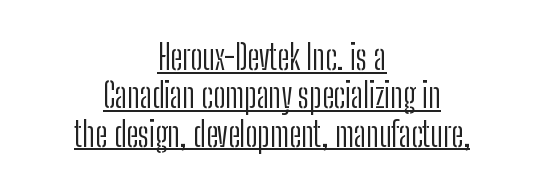
{"serif": "no", "italic": "no", "bold": "no", "weight": "light", "width": "condensed", "stroke_contrast": "low", "x_height": "medium", "monospaced": "no", "underline": "yes", "align": "center", "line_spacing": "tight", "line_spacing_ratio": 1.13, "letter_spacing": "normal", "letter_spacing_em": 0.0, "glyph_px": 34}
